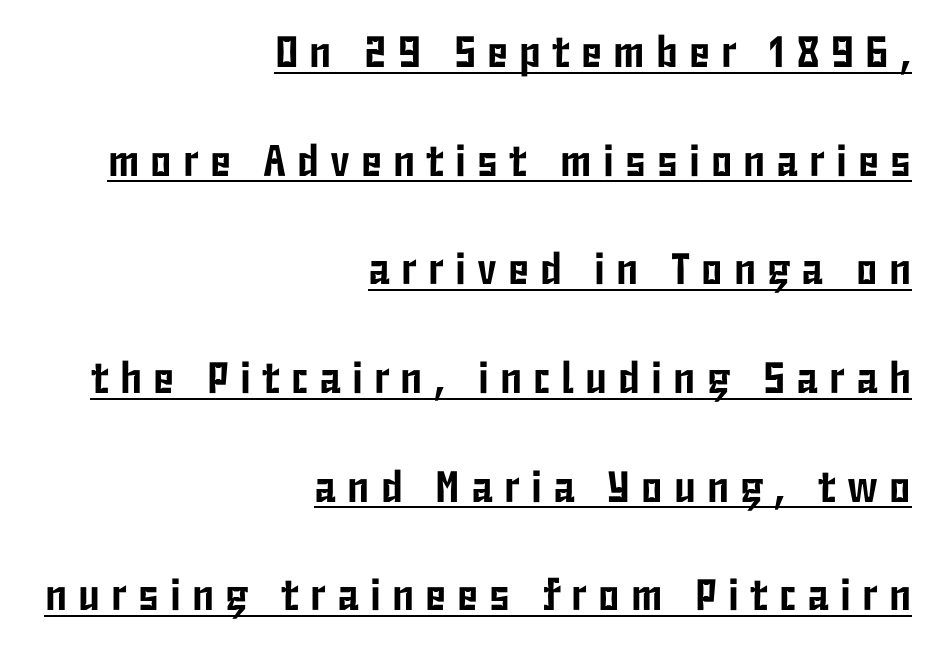
The block of text is sparse from top to bottom, with ample space between rows. The type is letterspaced generously, with wide tracking. The typesetter has applied underlining to the passage shown. The letters stand straight up with perfectly vertical stems. This is sans-serif lettering, the kind often seen on screens and signage. Casual observation: everything's shoved over to the right.
